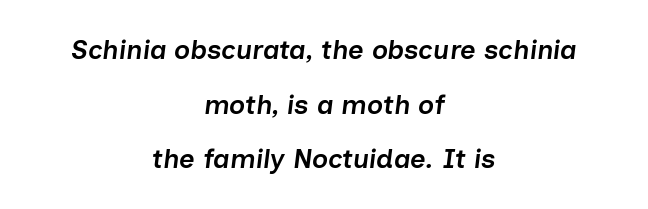
The image shows 27 px text type, italic (leaning right); set centered, loose line spacing (2.02x), normal letter spacing, not underlined.
